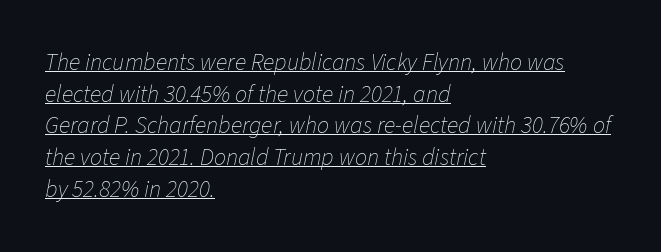
Q: Is the text bold? A: No.
Q: Is the text italic (slanted)? A: Yes, it leans right by about 11 degrees.
Q: Is the text underlined? A: Yes.
Q: How is the paragraph aligned? A: Left-aligned.
Q: Is the spacing between letters normal or unusually wide? A: Normal.
Q: Is the spacing between lines tight, normal or loose? A: Normal.
